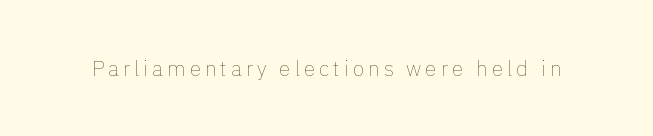
Q: Is the text bold? A: No.
Q: Is the text italic (slanted)? A: No, it is upright.
Q: Is the text underlined? A: No.
